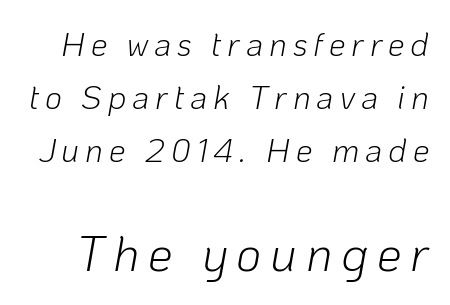
The font sits on the lighter half of the weight spectrum, regular included. If you drew a line through each stem, it would be angled. This layout puts the modest block above and the oversized block below. This sample keeps an unexceptional amount of space between lines. Just letters on the line, the space beneath them empty. Is this a fixed-width face? No — the glyphs have proportional, varying widths.
